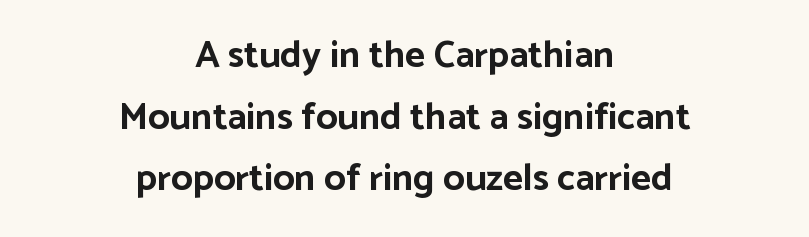
The image shows 38 px bold sans-serif type, upright; set centered, normal line spacing (1.62x), normal letter spacing, not underlined; low stroke contrast and a medium x-height.
